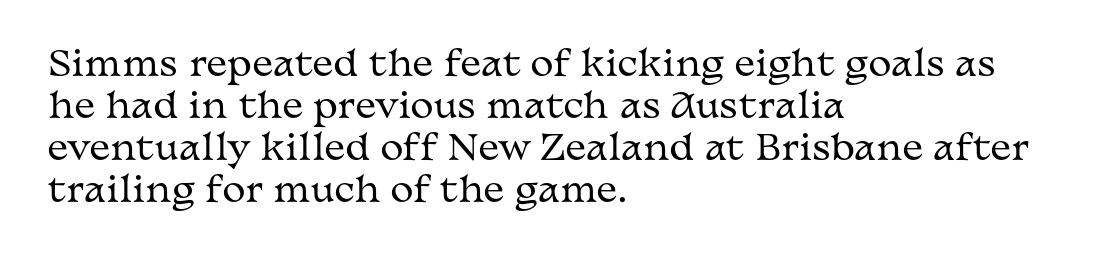
The image shows 35 px regular-weight, wide serif type, upright; set left-aligned, line spacing 1.2x, normal letter spacing, not underlined; medium stroke contrast and a medium x-height.
